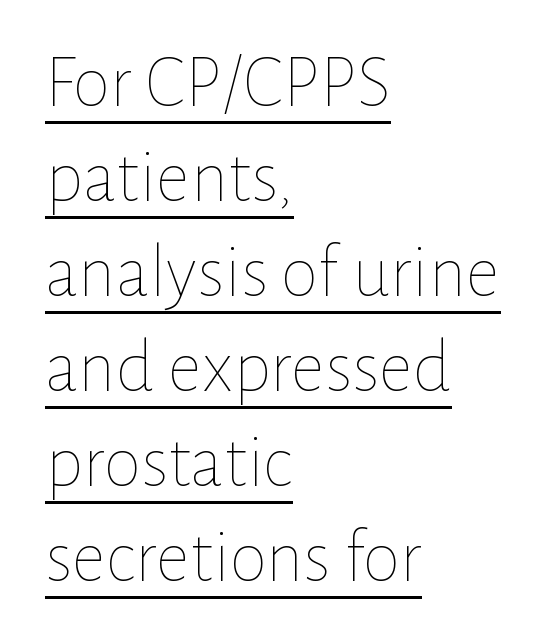
{"italic": "no", "bold": "no", "weight": "thin", "width": "normal", "stroke_contrast": "low", "x_height": "medium", "monospaced": "no", "underline": "yes", "align": "left", "line_spacing": "normal", "line_spacing_ratio": 1.25, "letter_spacing": "normal", "letter_spacing_em": 0.0, "glyph_px": 76}
